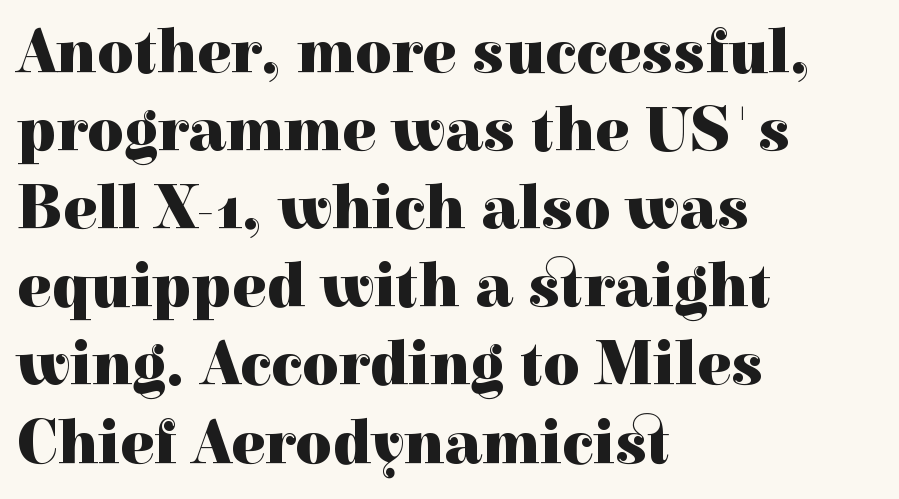
A roman cut, with each character standing at attention. Where is the straight margin? On the left. The words here are not underlined. I'd describe the lettering as bold — thick and assertive.
